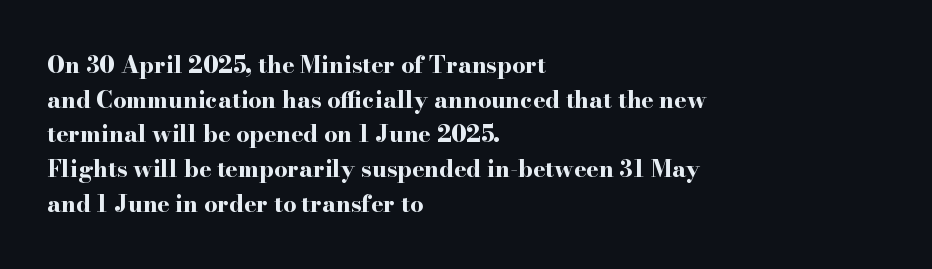
{"italic": "no", "bold": "yes", "underline": "no", "align": "left", "line_spacing": "normal", "line_spacing_ratio": 1.51, "letter_spacing": "normal", "letter_spacing_em": 0.0, "glyph_px": 23}
